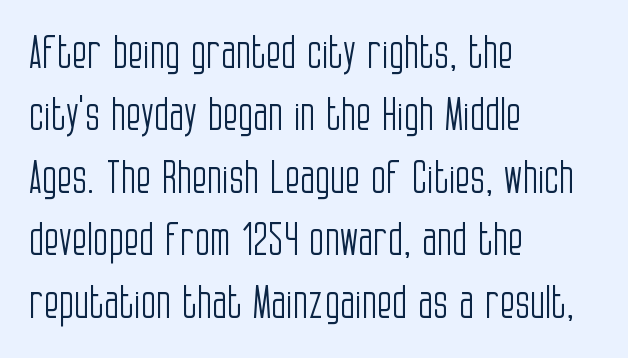
The designer left line spacing at the default. A clean baseline with only descenders dipping below it. Spacing between characters is what you'd get straight out of the box. The passage is arranged the way most books set body copy — flush left. Posture: upright roman.
